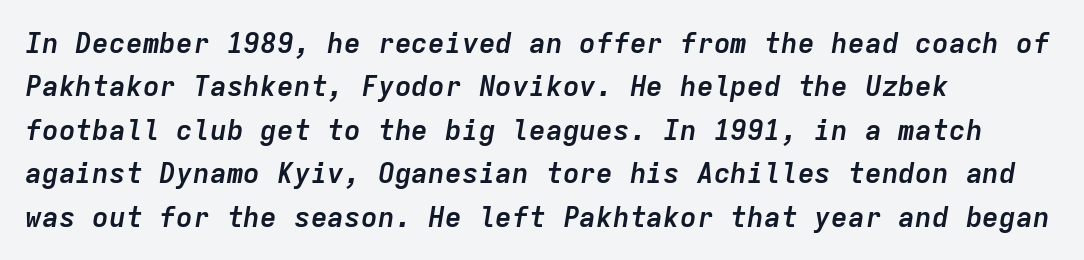
Descender tails drop into unmarked territory. Spacing between characters is what you'd get straight out of the box. Stroke thickness is high; the sample reads as a true bold. The passage shown is typed in a monospace face where columns stay perfectly aligned.
